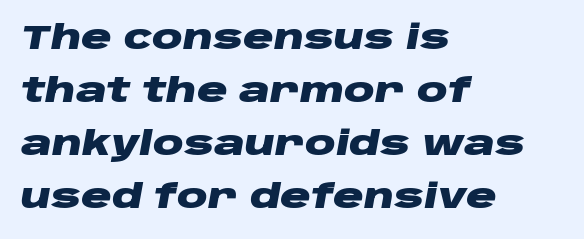
Q: Is the text bold? A: Yes.
Q: Is the text italic (slanted)? A: Yes, it leans right by about 10 degrees.
Q: Is the text underlined? A: No.
Q: How is the paragraph aligned? A: Left-aligned.
Q: Is the spacing between letters normal or unusually wide? A: Normal.
Q: Is the spacing between lines tight, normal or loose? A: Normal.
Q: Width (condensed, normal, or wide)? A: Wide.
Q: Stroke contrast? A: Low.
Q: x-height? A: Large.
Q: Monospaced? A: No.
